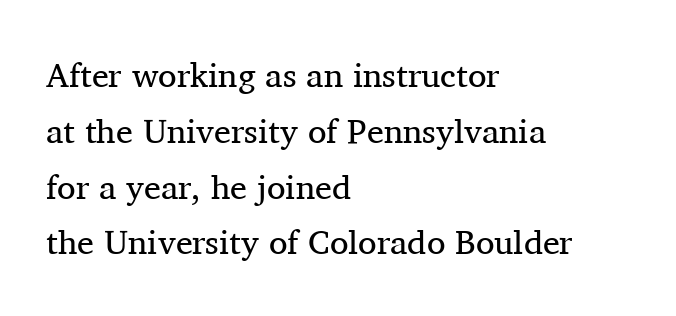
Q: Is the text bold? A: No.
Q: Is the text italic (slanted)? A: No, it is upright.
Q: Is the typeface a serif or a sans-serif typeface? A: Serif.
Q: Is the text underlined? A: No.
Q: How is the paragraph aligned? A: Left-aligned.
Q: Is the spacing between letters normal or unusually wide? A: Normal.
Q: Is the spacing between lines tight, normal or loose? A: Normal.
Q: Width (condensed, normal, or wide)? A: Normal.
Q: Stroke contrast? A: Medium.
Q: x-height? A: Medium.
Q: Monospaced? A: No.
